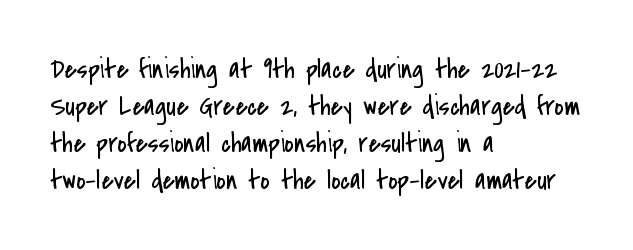
Q: Is the text bold? A: No.
Q: Is the text italic (slanted)? A: No, it is upright.
Q: Is the typeface a serif or a sans-serif typeface? A: Sans-serif.
Q: Is the text underlined? A: No.
Q: How is the paragraph aligned? A: Left-aligned.
Q: Is the spacing between letters normal or unusually wide? A: Normal.
Q: Is the spacing between lines tight, normal or loose? A: Normal.
Q: Width (condensed, normal, or wide)? A: Condensed.
Q: Stroke contrast? A: Low.
Q: x-height? A: Small.
Q: Monospaced? A: No.
